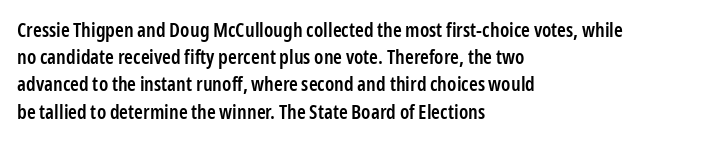
Normally led — the rows are evenly, conventionally spaced. The baseline area is clear. The passage shown is semibold, sitting just below true bold. Style check: upright.
